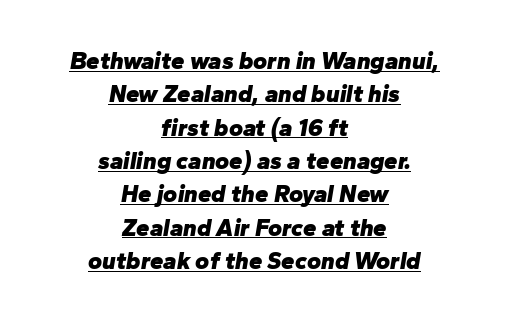
The passage is arranged like a title page — every line centered. The specimen includes a rule beneath the text block's lines. A dark, heavy texture on the line: the type is bold. Emphasis-style slanted type is in use. The horizontal fit of the characters is conventional and even.
